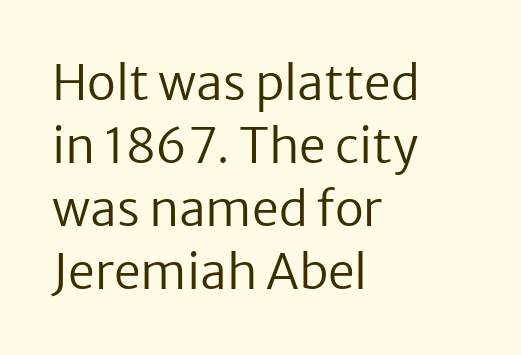
The ragged edge is on the right, which tells us the setting is flush left. Type style note: lacks serifs. A typesetter would call this zero additional tracking. The strokes are not fattened; the text isn't bold. Clear beneath every line of the passage.
